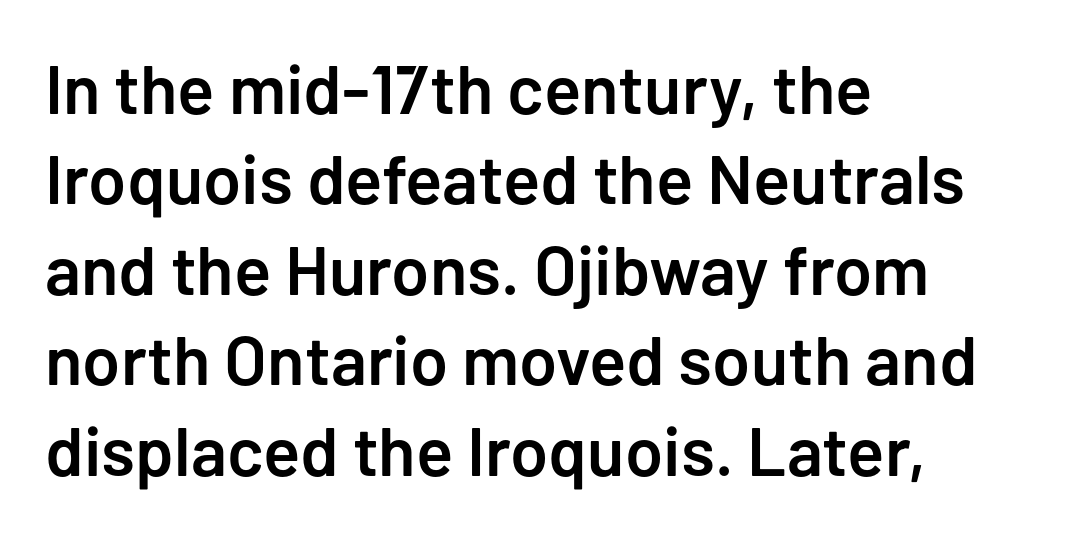
Q: Is the text bold? A: Semi-bold.
Q: Is the text italic (slanted)? A: No, it is upright.
Q: Is the typeface a serif or a sans-serif typeface? A: Sans-serif.
Q: Is the text underlined? A: No.
Q: How is the paragraph aligned? A: Left-aligned.
Q: Is the spacing between letters normal or unusually wide? A: Normal.
Q: Is the spacing between lines tight, normal or loose? A: Normal.
Q: Width (condensed, normal, or wide)? A: Normal.
Q: Stroke contrast? A: Low.
Q: x-height? A: Medium.
Q: Monospaced? A: No.
